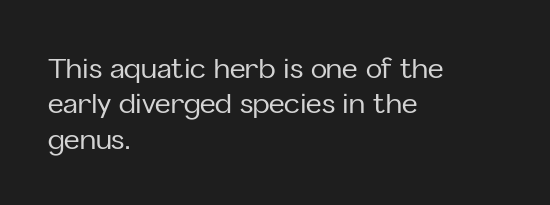
Interline gaps are of average width in this sample. The axis of the letterforms is exactly vertical. Casual observation: everything's shoved over to the left. These lines keep a tight, regular rhythm from letter to letter. Unmarked baselines from the first word to the last.
